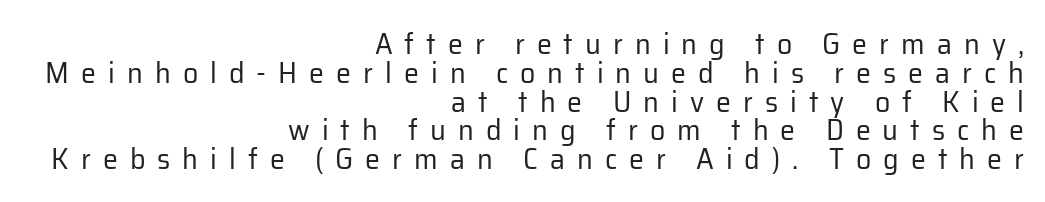
A student would call this right alignment; a typographer would say flush right, rag left. The letters are spread apart with noticeably loose tracking. The letters stand straight up with perfectly vertical stems. The rendering uses natural spacing where letterforms have individual widths.
